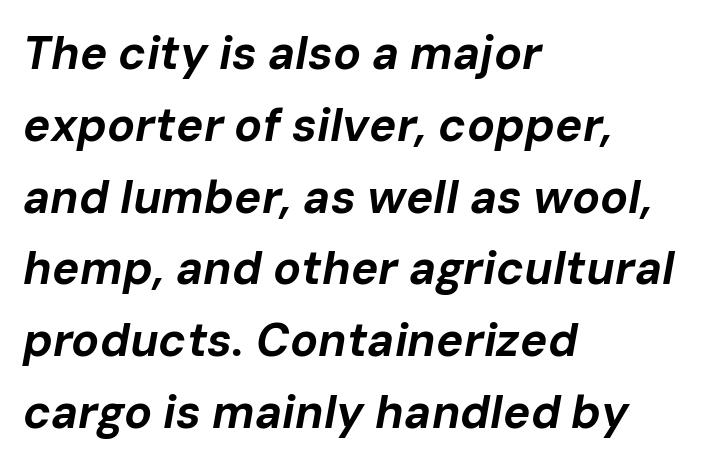
The zone under the glyphs is completely vacant. Think of a printed novel: that variable character pitch is what you see here. There is no visible air inserted between adjacent glyphs. Each new line begins a customary step beneath the previous one. Would a proofreader flag this as italicized? Yes.
